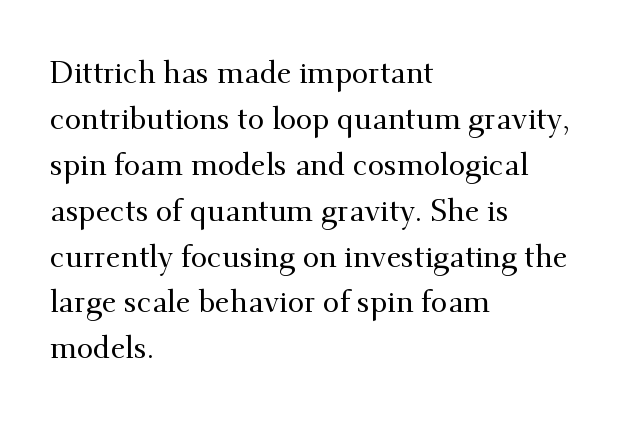
{"serif": "yes", "italic": "no", "width": "normal", "stroke_contrast": "medium", "x_height": "small", "monospaced": "no", "underline": "no", "align": "left", "line_spacing": "normal", "line_spacing_ratio": 1.53, "letter_spacing": "normal", "letter_spacing_em": 0.0, "glyph_px": 30}
